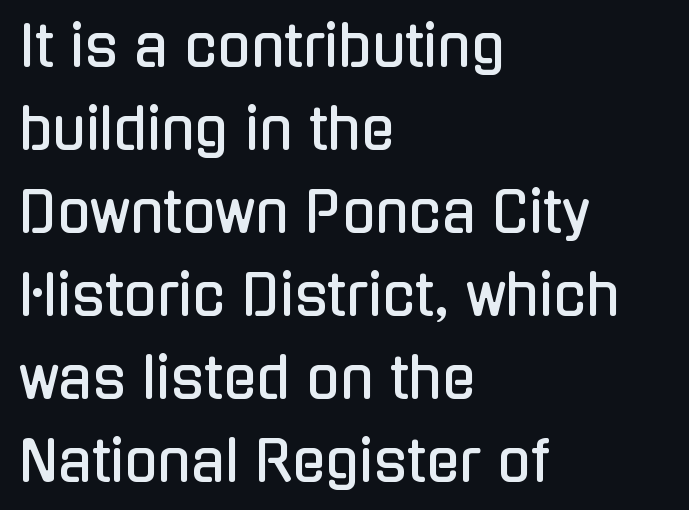
Q: Is the text italic (slanted)? A: No, it is upright.
Q: Is the typeface a serif or a sans-serif typeface? A: Sans-serif.
Q: Is the text underlined? A: No.
Q: How is the paragraph aligned? A: Left-aligned.
Q: Is the spacing between letters normal or unusually wide? A: Normal.
Q: Is the spacing between lines tight, normal or loose? A: Normal.
Q: Width (condensed, normal, or wide)? A: Condensed.
Q: Stroke contrast? A: Low.
Q: x-height? A: Medium.
Q: Monospaced? A: No.
